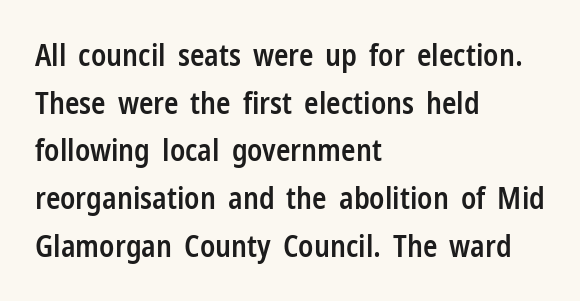
{"serif": "no", "italic": "no", "bold": "semi", "weight": "semibold", "width": "condensed", "stroke_contrast": "low", "x_height": "medium", "monospaced": "no", "underline": "no", "align": "left", "line_spacing": "normal", "line_spacing_ratio": 1.59, "letter_spacing": "normal", "letter_spacing_em": 0.0, "glyph_px": 30}
